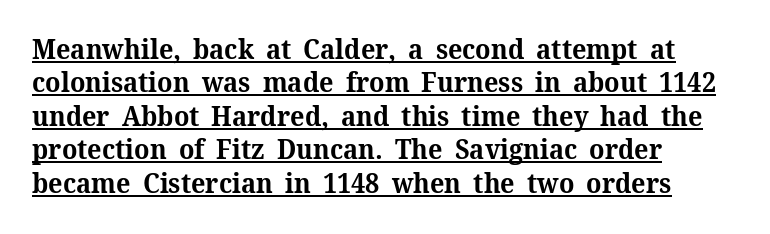
The image shows 27 px bold type, upright; set left-aligned, line spacing 1.24x, normal letter spacing, underlined.
